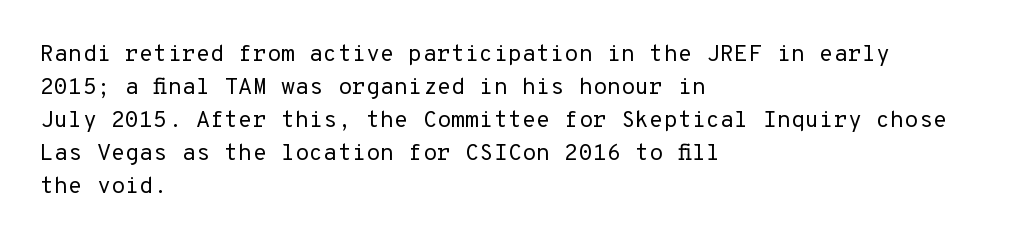
The image shows 23 px text type, upright; set left-aligned, normal line spacing (1.43x), normal letter spacing, not underlined.
